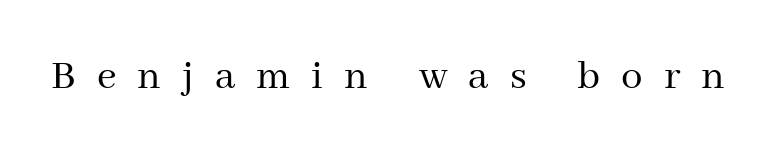
The letters stand straight up with perfectly vertical stems. Character widths vary here, with narrow letters taking less room than wide ones. The space directly below the letters is spotless. Glyph-to-glyph distance is far greater than everyday printed text. Is the stroke heavy? The answer is a plain regular-or-lighter. Unlike a clean sans, this face finishes its strokes with serifs.
